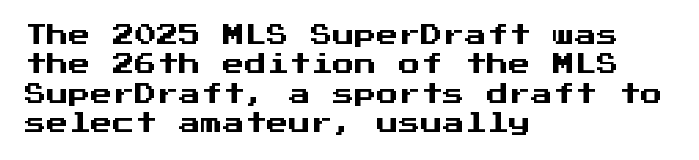
{"italic": "no", "underline": "no", "align": "left", "line_spacing": "normal", "line_spacing_ratio": 1.33, "letter_spacing": "normal", "letter_spacing_em": 0.0, "glyph_px": 22}
